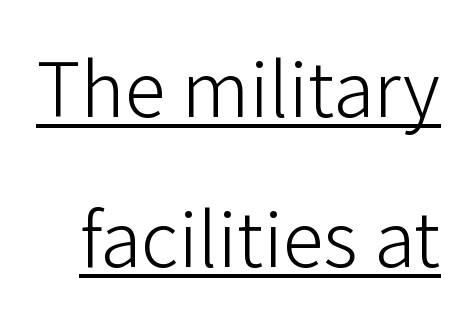
{"serif": "no", "italic": "no", "bold": "no", "weight": "light", "width": "normal", "stroke_contrast": "low", "x_height": "medium", "monospaced": "no", "underline": "yes", "line_spacing": "loose", "line_spacing_ratio": 2.0, "letter_spacing": "normal", "letter_spacing_em": 0.0, "glyph_px": 75}
